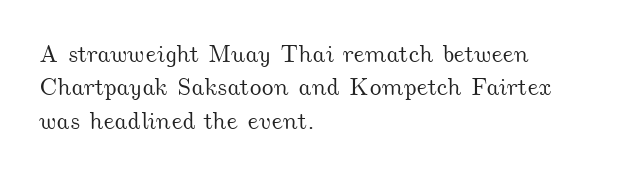
Q: Is the text underlined? A: No.
Q: How is the paragraph aligned? A: Left-aligned.
Q: Is the spacing between letters normal or unusually wide? A: Normal.
Q: Is the spacing between lines tight, normal or loose? A: Normal.
